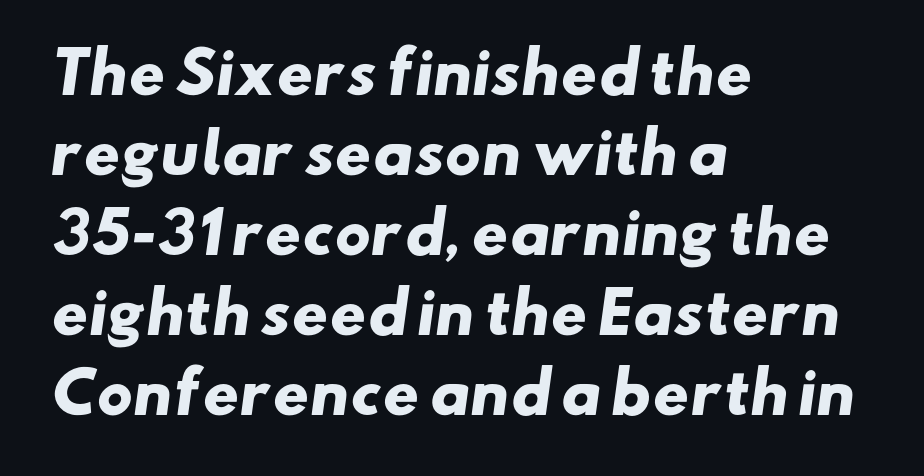
The image shows 56 px heavy, wide sans-serif type; set left-aligned, normal line spacing (1.43x), normal letter spacing, not underlined; low stroke contrast and a small x-height.
